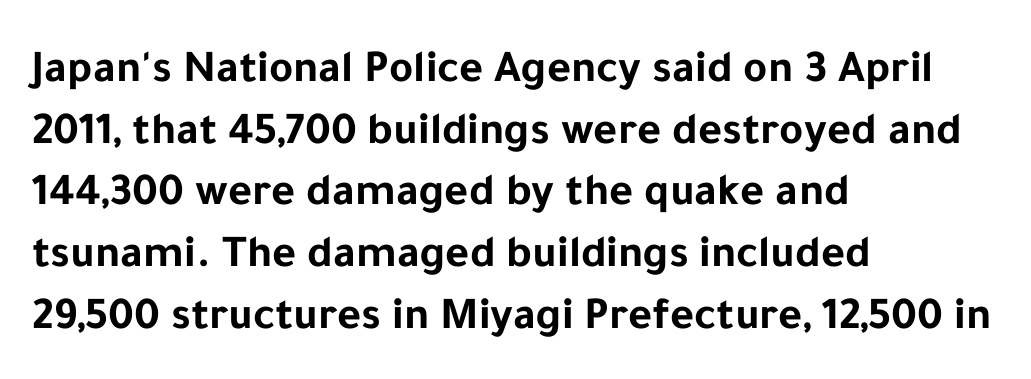
{"serif": "no", "italic": "no", "bold": "yes", "weight": "bold", "width": "normal", "stroke_contrast": "low", "x_height": "medium", "monospaced": "no", "underline": "no", "align": "left", "line_spacing": "normal", "line_spacing_ratio": 1.34, "letter_spacing": "normal", "letter_spacing_em": 0.0, "glyph_px": 46}
